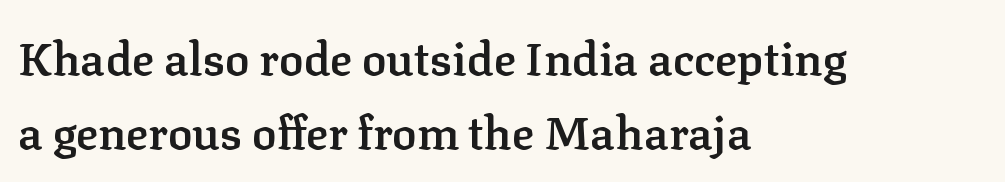
Q: Is the text bold? A: Semi-bold.
Q: Is the text italic (slanted)? A: No, it is upright.
Q: Is the typeface a serif or a sans-serif typeface? A: Serif.
Q: Is the text underlined? A: No.
Q: How is the paragraph aligned? A: Left-aligned.
Q: Is the spacing between letters normal or unusually wide? A: Normal.
Q: Is the spacing between lines tight, normal or loose? A: Normal.
Q: Width (condensed, normal, or wide)? A: Normal.
Q: Stroke contrast? A: Low.
Q: x-height? A: Medium.
Q: Monospaced? A: No.
